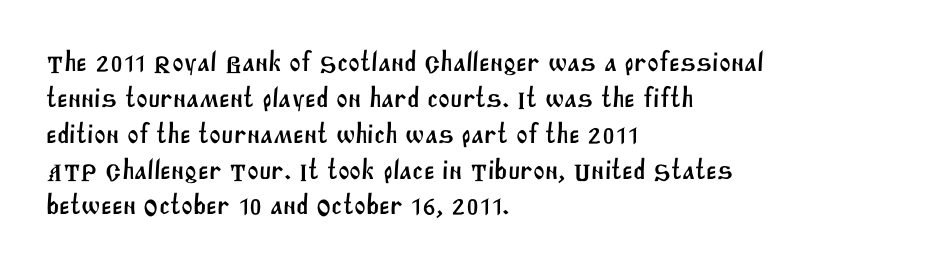
The lines sit at an ordinary, default distance from one another. Glyph-to-glyph distance matches everyday printed text. Is this a sans? Yes — the strokes have no serifs. Quick note: underline off.
